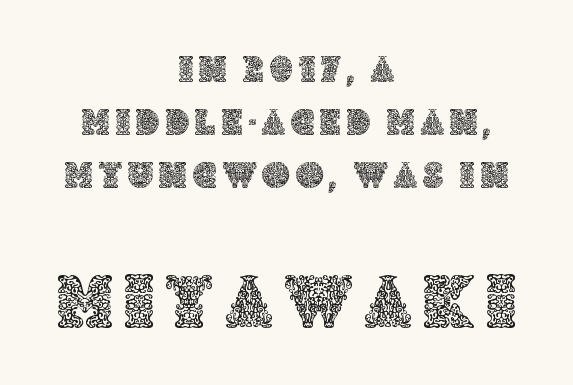
Do the characters align in a grid? No, the font is proportional. Larger block? The one below; the one above is distinctly smaller. Posture: upright roman. The gap between lines stays unmarked.
